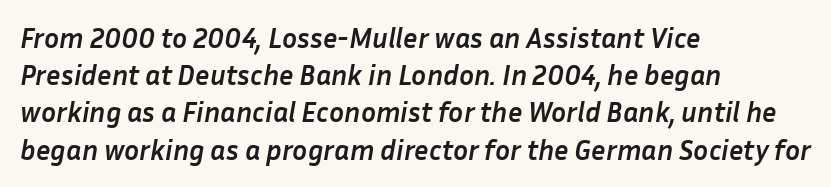
{"italic": "yes", "lean": "right", "slant_degrees": 10, "bold": "yes", "weight": "semibold", "width": "normal", "stroke_contrast": "low", "x_height": "medium", "monospaced": "no", "underline": "no", "align": "left", "line_spacing": "normal", "line_spacing_ratio": 1.33, "letter_spacing": "normal", "letter_spacing_em": 0.0, "glyph_px": 28}
